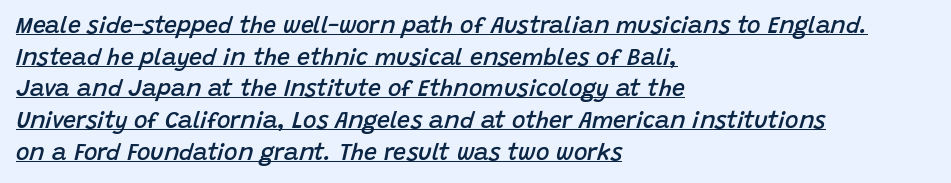
{"italic": "yes", "lean": "right", "slant_degrees": 15, "bold": "semi", "underline": "yes", "align": "left", "line_spacing": "normal", "line_spacing_ratio": 1.38, "letter_spacing": "normal", "letter_spacing_em": 0.0, "glyph_px": 23}
